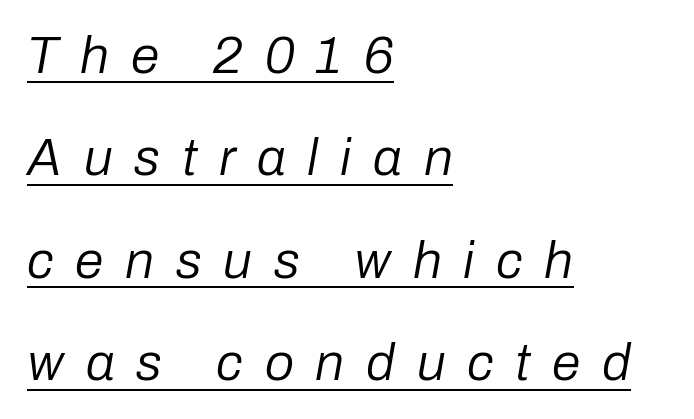
The image shows 52 px regular-weight type, italic (leaning right); set left-aligned, loose line spacing (1.97x), unusually wide letter spacing (+0.42 em), underlined; low stroke contrast and a medium x-height.
